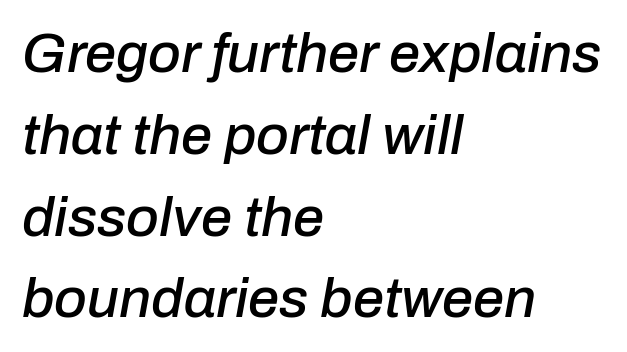
Q: Is the text italic (slanted)? A: Yes, it leans right by about 10 degrees.
Q: Is the text underlined? A: No.
Q: How is the paragraph aligned? A: Left-aligned.
Q: Is the spacing between letters normal or unusually wide? A: Normal.
Q: Is the spacing between lines tight, normal or loose? A: Normal.
Q: Width (condensed, normal, or wide)? A: Normal.
Q: Stroke contrast? A: Low.
Q: x-height? A: Medium.
Q: Monospaced? A: No.
